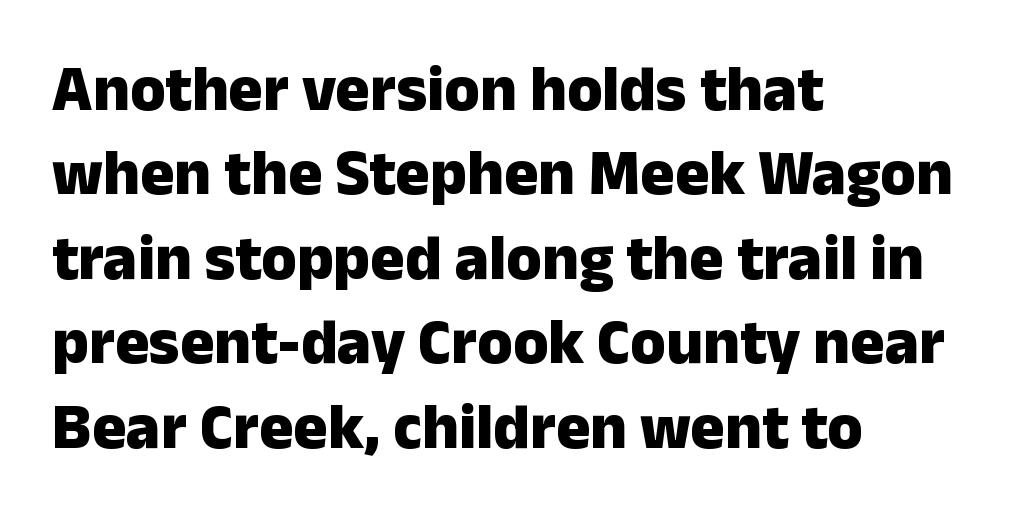
{"serif": "no", "italic": "no", "bold": "yes", "weight": "heavy", "width": "normal", "stroke_contrast": "low", "x_height": "medium", "monospaced": "no", "underline": "no", "align": "left", "line_spacing": "normal", "line_spacing_ratio": 1.32, "letter_spacing": "normal", "letter_spacing_em": 0.0, "glyph_px": 64}
